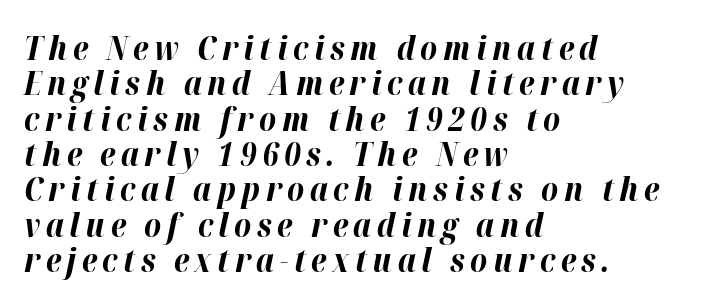
The image shows 33 px bold type, italic (leaning right); set left-aligned, tight line spacing (1.07x), not underlined; high stroke contrast and a medium x-height.
